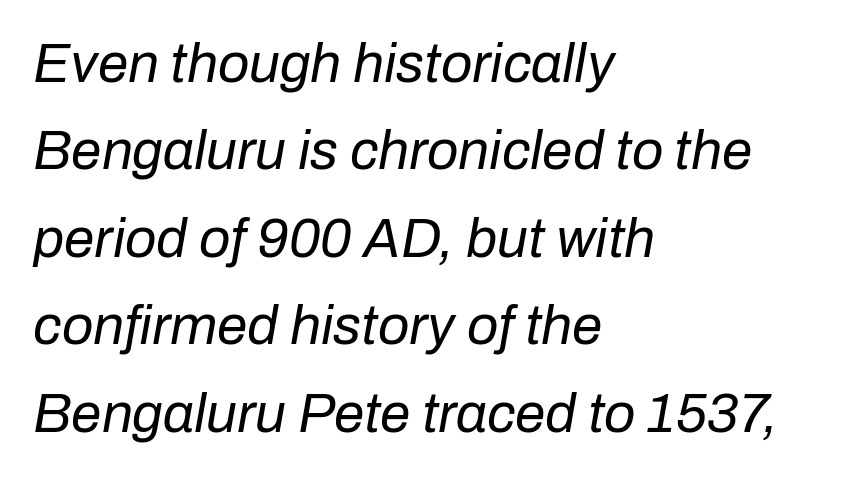
Has an underline been added? It has not. Line beginnings align vertically; line endings do not. In terms of posture, this sample is oblique. Bold? No — there's no thickening of the strokes. These lines are rendered in a variable-pitch font.
